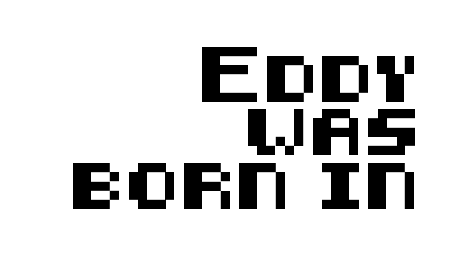
Q: Is the text italic (slanted)? A: No, it is upright.
Q: Is the typeface a serif or a sans-serif typeface? A: Sans-serif.
Q: Is the text underlined? A: No.
Q: How is the paragraph aligned? A: Right-aligned.
Q: Is the spacing between letters normal or unusually wide? A: Normal.
Q: Width (condensed, normal, or wide)? A: Normal.
Q: Stroke contrast? A: Medium.
Q: x-height? A: Large.
